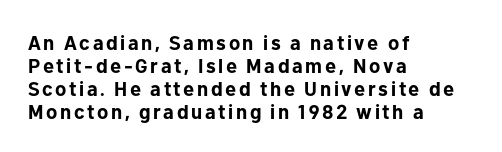
Q: Is the text bold? A: Yes.
Q: Is the text italic (slanted)? A: No, it is upright.
Q: Is the text underlined? A: No.
Q: How is the paragraph aligned? A: Left-aligned.
Q: Is the spacing between lines tight, normal or loose? A: Tight.
